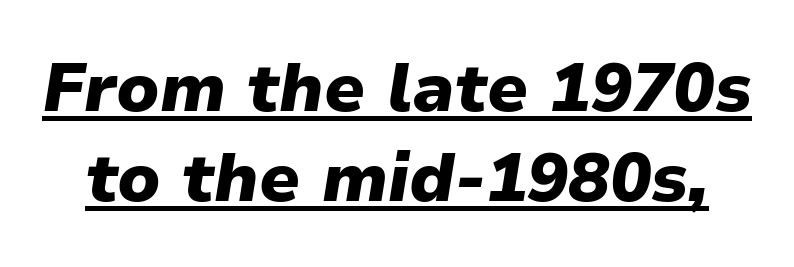
{"italic": "yes", "lean": "right", "slant_degrees": 9, "bold": "yes", "weight": "heavy", "width": "normal", "stroke_contrast": "low", "x_height": "medium", "monospaced": "no", "underline": "yes", "line_spacing": "normal", "line_spacing_ratio": 1.3, "letter_spacing": "normal", "letter_spacing_em": 0.0, "glyph_px": 69}
